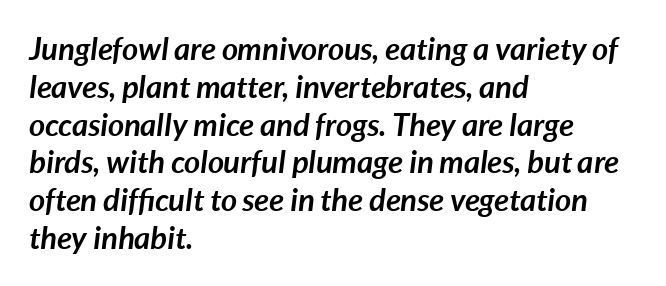
Bare-footed words on every line. Think of a printed novel: that variable character pitch is what you see here. Chunky letters — that's bold for sure. Is the block centered? No — it sits flush against the left margin. Looking at the ascenders, they clearly lean.
